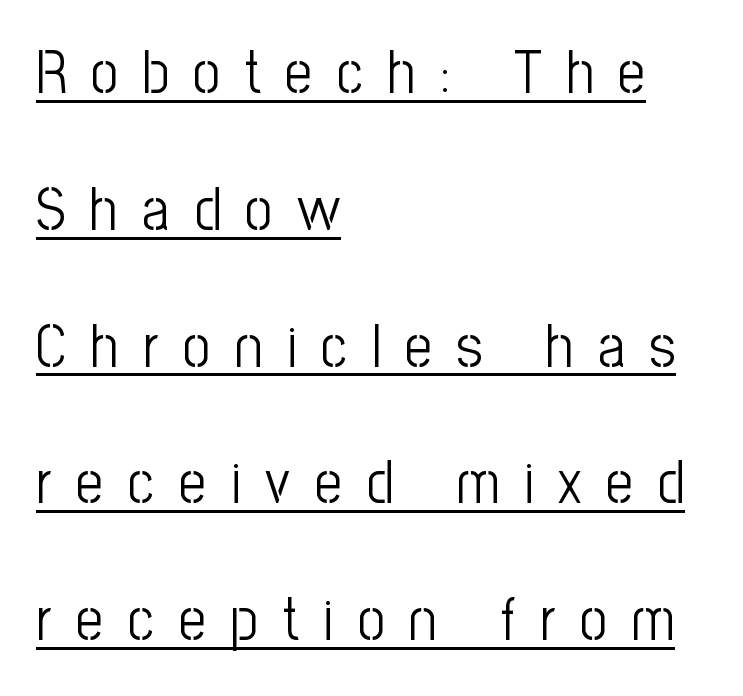
Q: Is the text bold? A: No.
Q: Is the text italic (slanted)? A: No, it is upright.
Q: Is the typeface a serif or a sans-serif typeface? A: Sans-serif.
Q: Is the text underlined? A: Yes.
Q: How is the paragraph aligned? A: Left-aligned.
Q: Is the spacing between letters normal or unusually wide? A: Unusually wide.
Q: Is the spacing between lines tight, normal or loose? A: Loose.
Q: Width (condensed, normal, or wide)? A: Condensed.
Q: Stroke contrast? A: Low.
Q: x-height? A: Medium.
Q: Monospaced? A: No.
